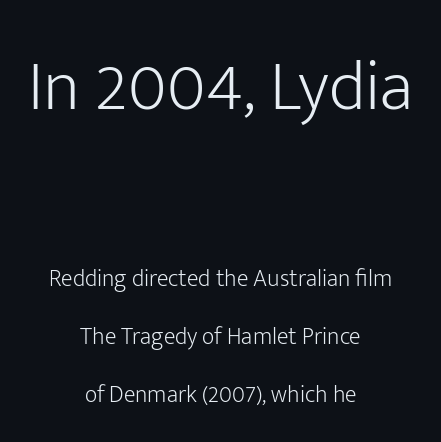
The image shows 72 px light sans-serif type, upright; set centered, loose line spacing (2.41x), normal letter spacing, not underlined; the first (top) block is 3.0x larger; low stroke contrast and a medium x-height.
